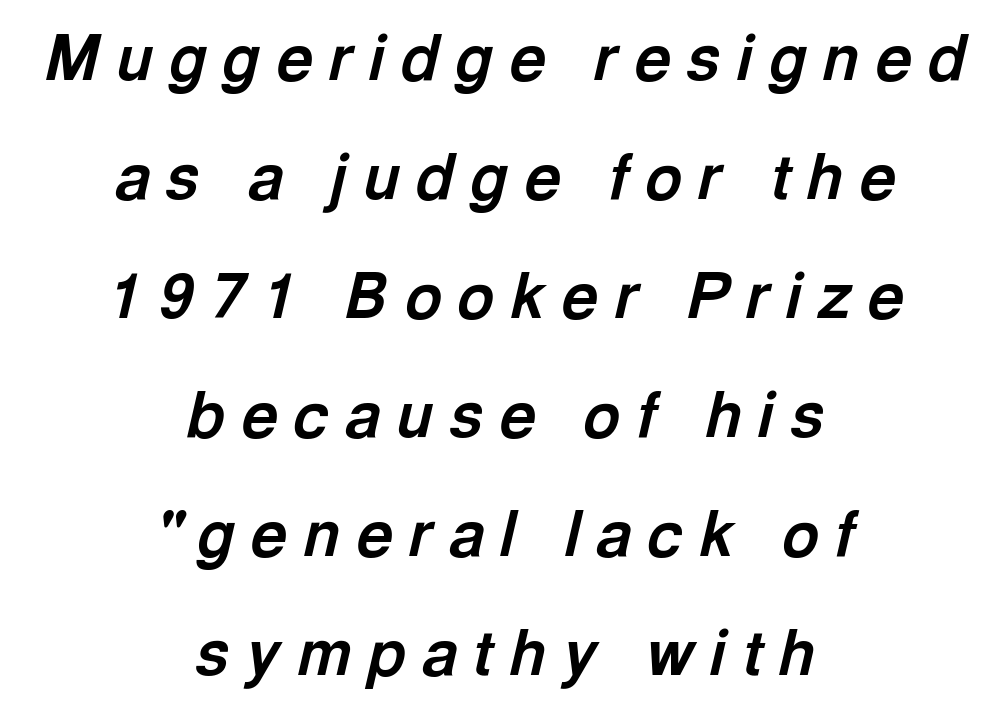
{"italic": "yes", "lean": "right", "slant_degrees": 13, "bold": "yes", "weight": "bold", "width": "normal", "x_height": "medium", "monospaced": "no", "underline": "no", "align": "center", "line_spacing_ratio": 1.89, "letter_spacing": "wide", "letter_spacing_em": 0.26, "glyph_px": 63}
